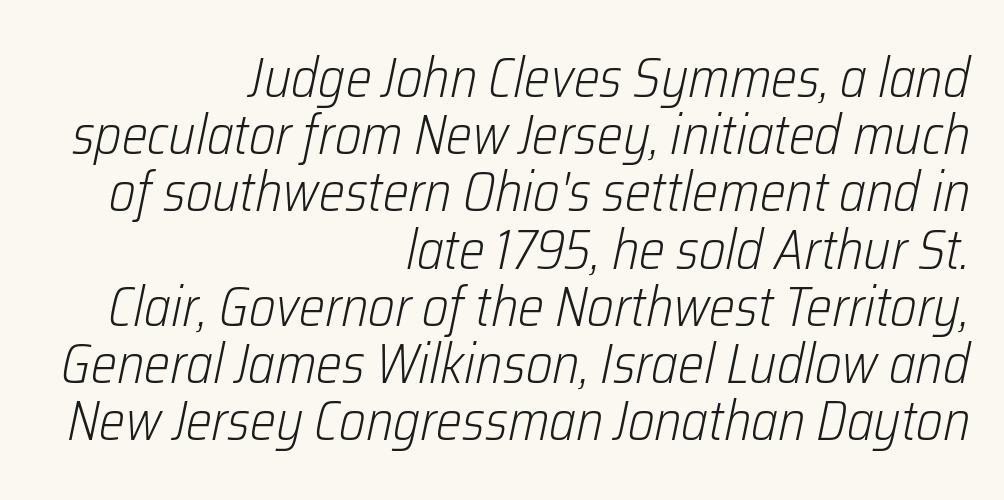
Q: Is the text bold? A: No.
Q: Is the text italic (slanted)? A: Yes, it leans right by about 12 degrees.
Q: Is the text underlined? A: No.
Q: How is the paragraph aligned? A: Right-aligned.
Q: Is the spacing between letters normal or unusually wide? A: Normal.
Q: Is the spacing between lines tight, normal or loose? A: Tight.
Q: Width (condensed, normal, or wide)? A: Condensed.
Q: Stroke contrast? A: Low.
Q: x-height? A: Medium.
Q: Monospaced? A: No.
